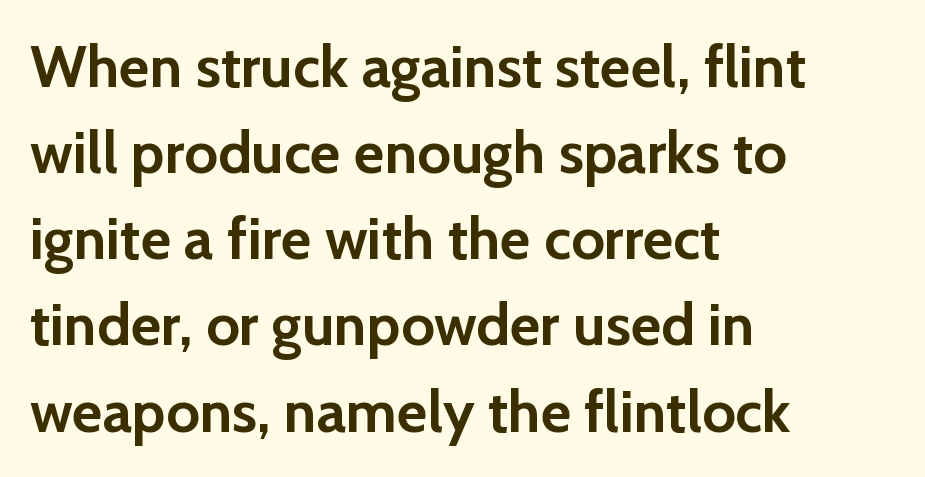
Q: Is the text bold? A: Yes.
Q: Is the text italic (slanted)? A: No, it is upright.
Q: Is the typeface a serif or a sans-serif typeface? A: Sans-serif.
Q: Is the text underlined? A: No.
Q: How is the paragraph aligned? A: Left-aligned.
Q: Is the spacing between letters normal or unusually wide? A: Normal.
Q: Is the spacing between lines tight, normal or loose? A: Normal.
Q: Width (condensed, normal, or wide)? A: Normal.
Q: Stroke contrast? A: Low.
Q: x-height? A: Medium.
Q: Monospaced? A: No.
